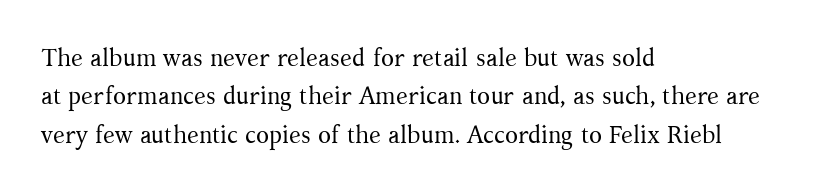
Plain, unruled lines of type. No heavy texture on the line: the type isn't bold. Look at the tracking — it's just the regular setting, nothing added. The axis of the letterforms is exactly vertical. The rows are spaced the way most documents space them.
